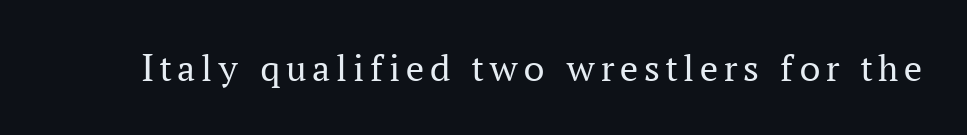
{"serif": "yes", "italic": "no", "bold": "no", "weight": "regular", "width": "normal", "stroke_contrast": "medium", "x_height": "medium", "monospaced": "no", "underline": "no", "glyph_px": 40}
